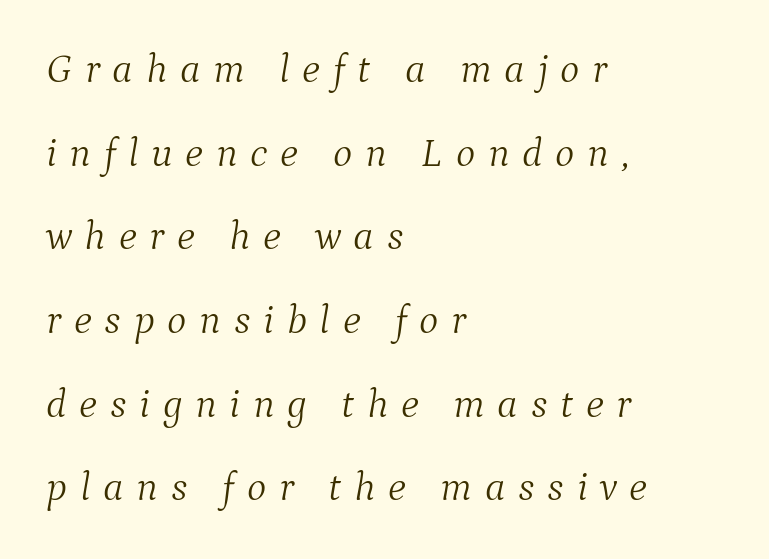
{"serif": "yes", "italic": "yes", "lean": "right", "slant_degrees": 9, "bold": "no", "weight": "light", "width": "normal", "stroke_contrast": "medium", "x_height": "medium", "monospaced": "no", "underline": "no", "align": "left", "line_spacing": "loose", "line_spacing_ratio": 2.04, "letter_spacing": "wide", "letter_spacing_em": 0.31, "glyph_px": 41}
